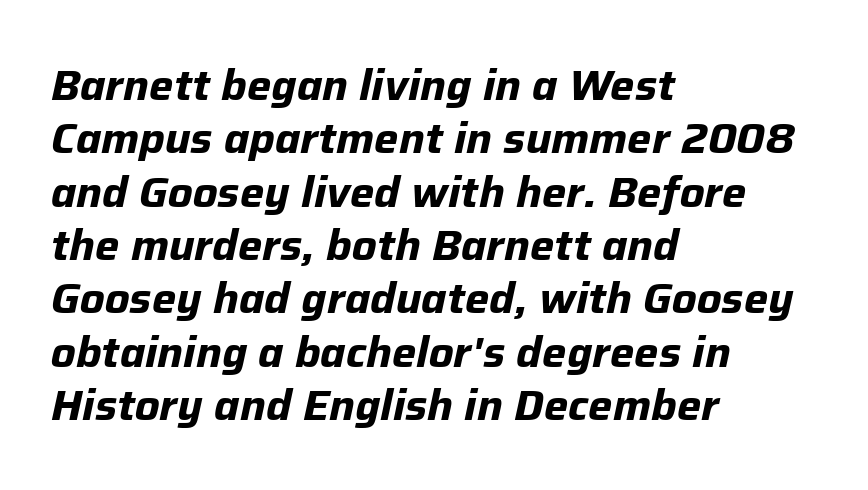
The image shows 43 px bold type, italic (leaning right); set left-aligned, line spacing 1.24x, normal letter spacing, not underlined; low stroke contrast and a medium x-height.
